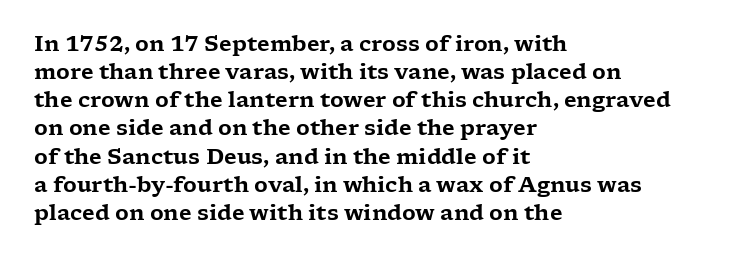
Teacher's note: observe the even left margin — that is flush-left alignment. No italicization has been applied; the sample stays upright. Clear beneath every line of the passage. Honestly, the letter spacing is just normal — you wouldn't notice it. A typesetter would call this leading conventional body-copy spacing.
